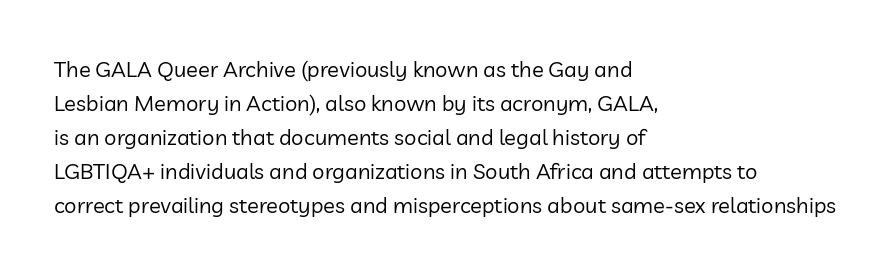
These lines stack with their left ends in a neat column. Any mark beneath the type? The region is blank. Short note: letters normally spaced. The type sits square on the baseline with zero lean.
